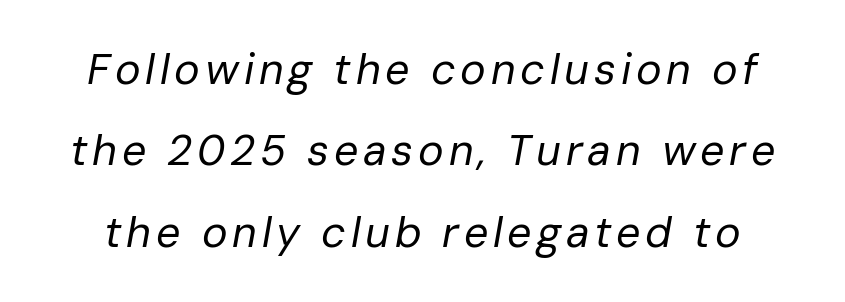
Q: Is the text bold? A: No.
Q: Is the text italic (slanted)? A: Yes, it leans right by about 10 degrees.
Q: Is the text underlined? A: No.
Q: Width (condensed, normal, or wide)? A: Normal.
Q: Stroke contrast? A: Low.
Q: x-height? A: Medium.
Q: Monospaced? A: No.
